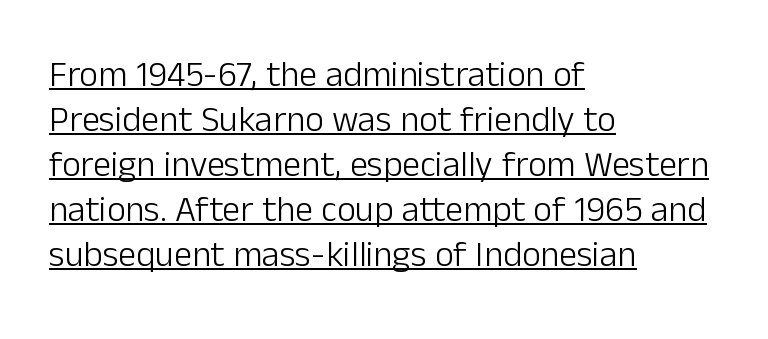
{"serif": "no", "italic": "no", "bold": "no", "weight": "light", "width": "normal", "stroke_contrast": "low", "x_height": "medium", "monospaced": "no", "underline": "yes", "align": "left", "line_spacing": "normal", "line_spacing_ratio": 1.25, "letter_spacing": "normal", "letter_spacing_em": 0.0, "glyph_px": 36}
